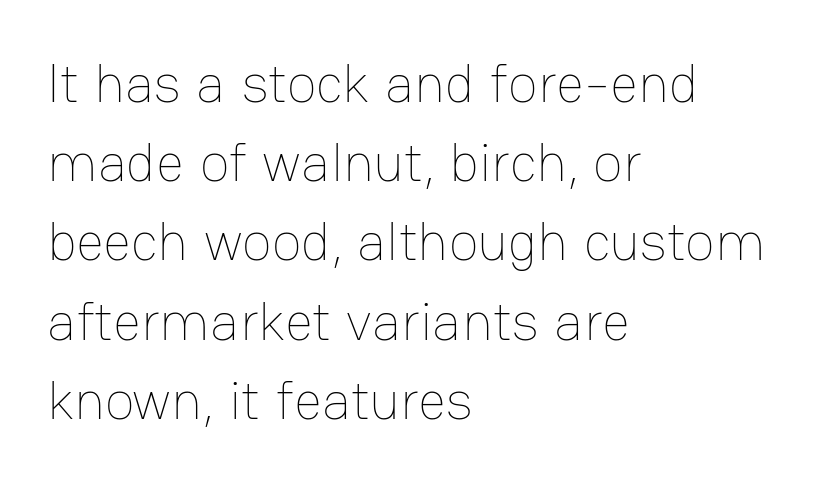
Q: Is the text bold? A: No.
Q: Is the text italic (slanted)? A: No, it is upright.
Q: Is the text underlined? A: No.
Q: How is the paragraph aligned? A: Left-aligned.
Q: Is the spacing between letters normal or unusually wide? A: Normal.
Q: Is the spacing between lines tight, normal or loose? A: Normal.
Q: Width (condensed, normal, or wide)? A: Normal.
Q: Stroke contrast? A: Low.
Q: x-height? A: Medium.
Q: Monospaced? A: No.
